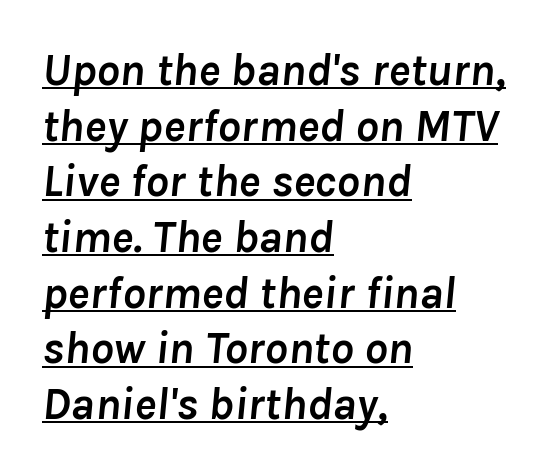
{"italic": "yes", "lean": "right", "slant_degrees": 8, "bold": "yes", "weight": "semibold", "width": "normal", "stroke_contrast": "low", "x_height": "medium", "monospaced": "no", "underline": "yes", "align": "left", "line_spacing_ratio": 1.21, "letter_spacing": "normal", "letter_spacing_em": 0.0, "glyph_px": 46}
